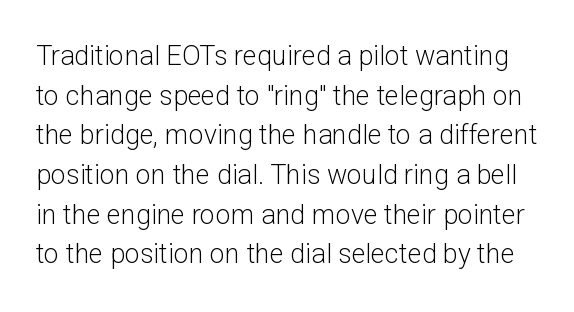
Check the space under the baseline: it is left empty. Tracking value appears to be zero — textbook default spacing. Vertical spacing — default. Weight: not bold — regular or lighter.
